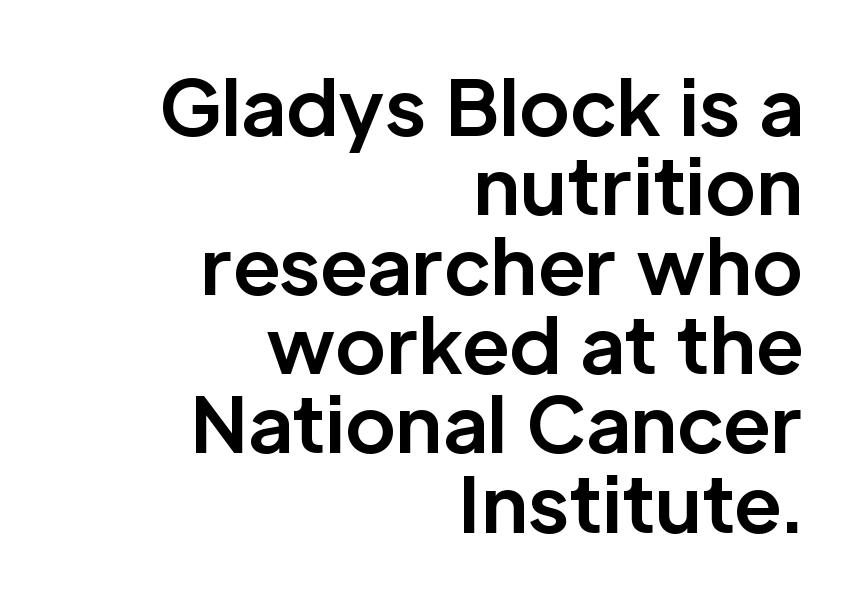
The type sits square on the baseline with zero lean. These lines are composed in type without serifs. As a designer I'd log this as weight 700, bold. Vertical spacing — tight. Teacher's note: observe the even right margin — that is flush-right alignment. The strip under each line holds only bare page.
